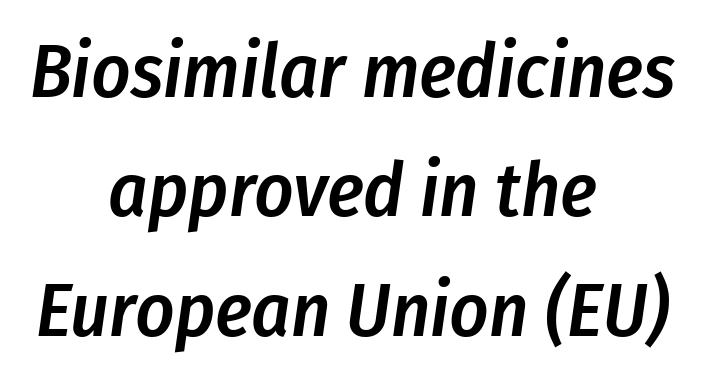
{"italic": "yes", "lean": "right", "slant_degrees": 8, "bold": "semi", "weight": "semibold", "width": "condensed", "stroke_contrast": "low", "x_height": "medium", "monospaced": "no", "underline": "no", "align": "center", "line_spacing": "normal", "line_spacing_ratio": 1.57, "letter_spacing": "normal", "letter_spacing_em": 0.0, "glyph_px": 76}
